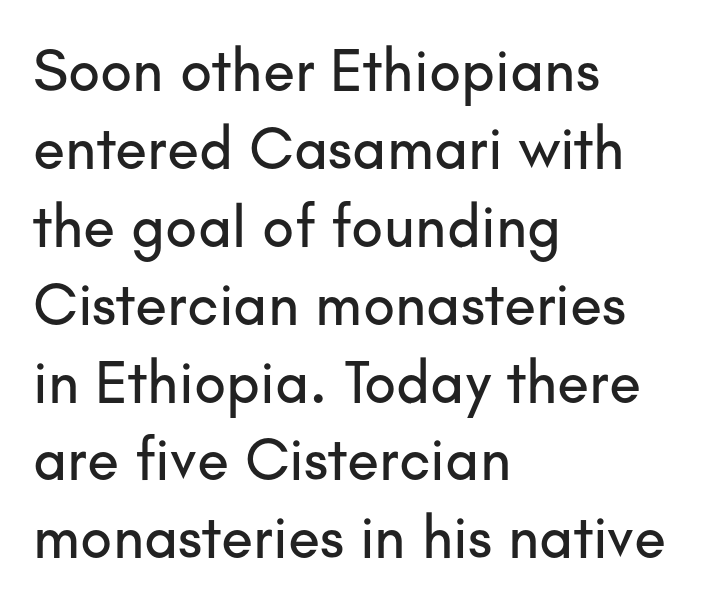
{"serif": "no", "italic": "no", "width": "normal", "stroke_contrast": "low", "x_height": "small", "monospaced": "no", "underline": "no", "align": "left", "line_spacing": "normal", "line_spacing_ratio": 1.32, "letter_spacing": "normal", "letter_spacing_em": 0.0, "glyph_px": 59}
